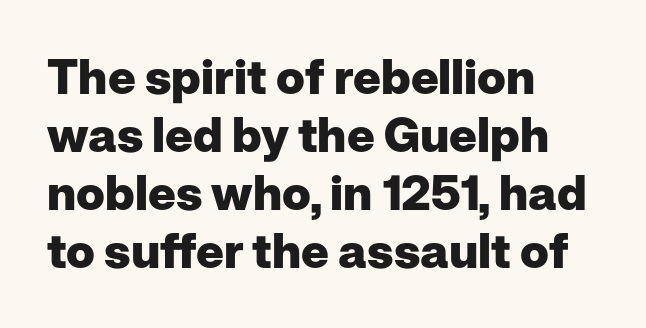
{"serif": "no", "italic": "no", "bold": "yes", "weight": "heavy", "width": "normal", "stroke_contrast": "low", "x_height": "medium", "monospaced": "no", "underline": "no", "align": "left", "line_spacing_ratio": 1.21, "letter_spacing": "normal", "letter_spacing_em": 0.0, "glyph_px": 48}
